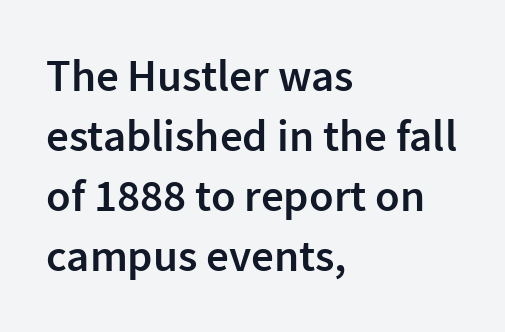
{"serif": "no", "italic": "no", "bold": "semi", "weight": "semibold", "width": "normal", "stroke_contrast": "low", "x_height": "medium", "monospaced": "no", "underline": "no", "align": "left", "line_spacing": "normal", "line_spacing_ratio": 1.33, "letter_spacing": "normal", "letter_spacing_em": 0.0, "glyph_px": 45}
